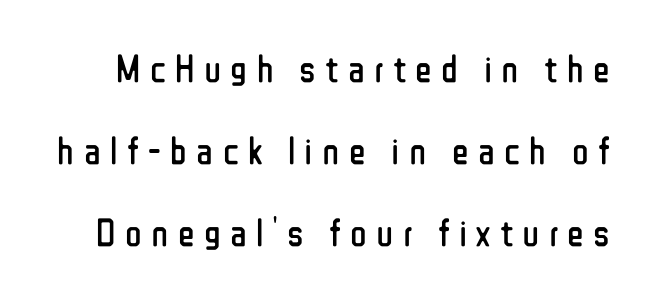
{"serif": "no", "italic": "no", "bold": "no", "weight": "regular", "width": "condensed", "stroke_contrast": "low", "x_height": "medium", "monospaced": "no", "underline": "no", "line_spacing": "loose", "line_spacing_ratio": 2.1, "letter_spacing": "wide", "letter_spacing_em": 0.24, "glyph_px": 39}
